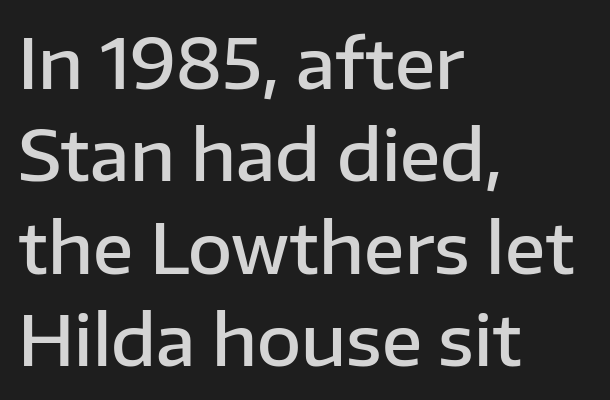
{"serif": "no", "italic": "no", "bold": "semi", "weight": "semibold", "width": "normal", "stroke_contrast": "low", "x_height": "medium", "monospaced": "no", "underline": "no", "align": "left", "line_spacing": "normal", "line_spacing_ratio": 1.36, "letter_spacing": "normal", "letter_spacing_em": 0.0, "glyph_px": 68}
